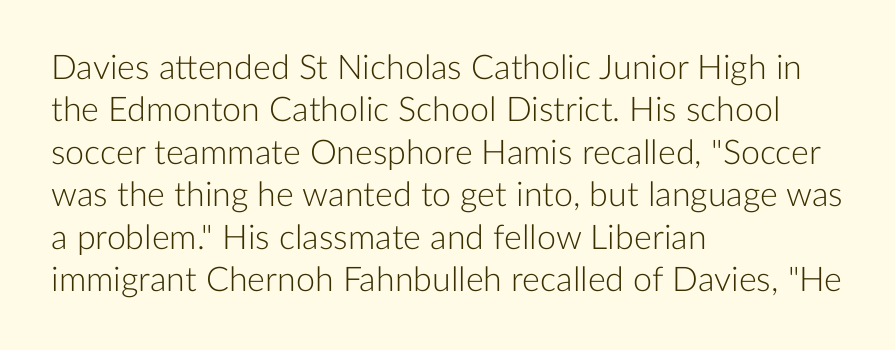
The image shows 34 px light sans-serif type, upright; set left-aligned, normal line spacing (1.25x), normal letter spacing, not underlined; low stroke contrast and a medium x-height.
